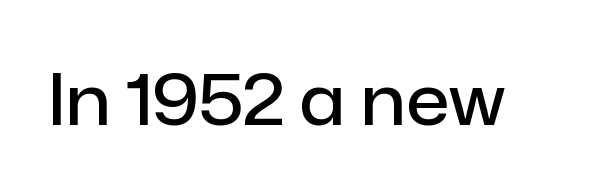
The designer went with a sans here, leaving each stem footless. The specimen reads as upright at a glance. Look at the tracking — it's just the regular setting, nothing added. You could not count columns in this text — the font is proportionally spaced.
